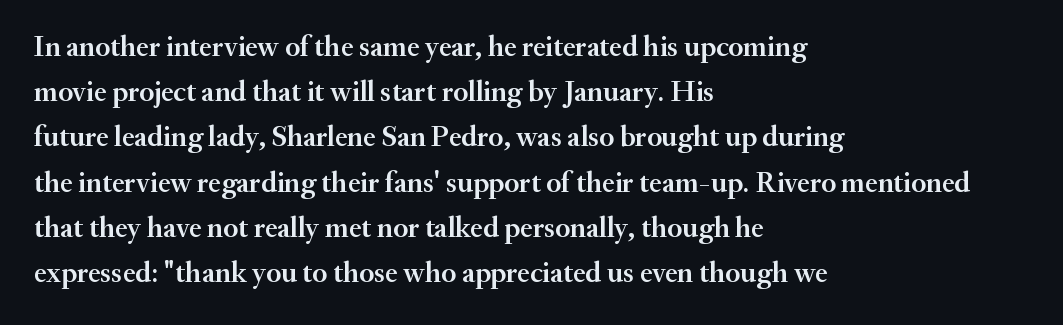
The rendering anchors every line to the left-hand side. The font family rendered here belongs to the serif group. The glyphs are unaccompanied by any horizontal stroke below them. Spacing verdict: proportional, widths tailored to each character. Honestly, the row spacing looks completely unremarkable. Does the lettering tilt? It doesn't — this is upright.
